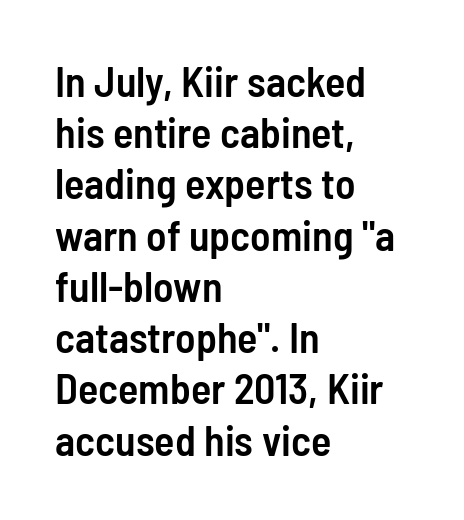
{"serif": "no", "italic": "no", "bold": "semi", "weight": "semibold", "width": "condensed", "stroke_contrast": "low", "x_height": "medium", "monospaced": "no", "underline": "no", "align": "left", "line_spacing_ratio": 1.22, "letter_spacing": "normal", "letter_spacing_em": 0.0, "glyph_px": 42}
